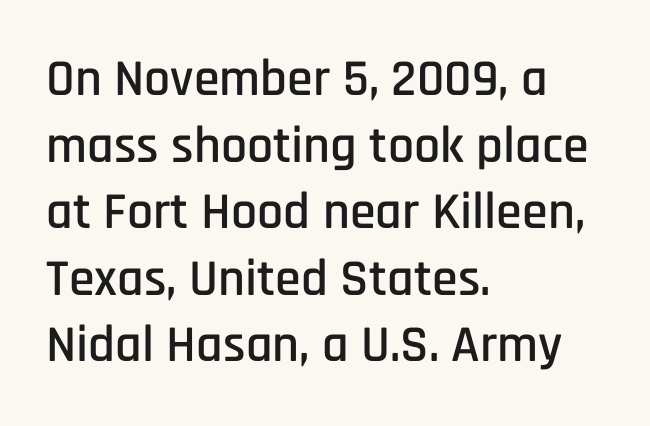
Q: Is the text italic (slanted)? A: No, it is upright.
Q: Is the typeface a serif or a sans-serif typeface? A: Sans-serif.
Q: Is the text underlined? A: No.
Q: How is the paragraph aligned? A: Left-aligned.
Q: Is the spacing between letters normal or unusually wide? A: Normal.
Q: Is the spacing between lines tight, normal or loose? A: Normal.
Q: Width (condensed, normal, or wide)? A: Condensed.
Q: Stroke contrast? A: Low.
Q: x-height? A: Large.
Q: Monospaced? A: No.
